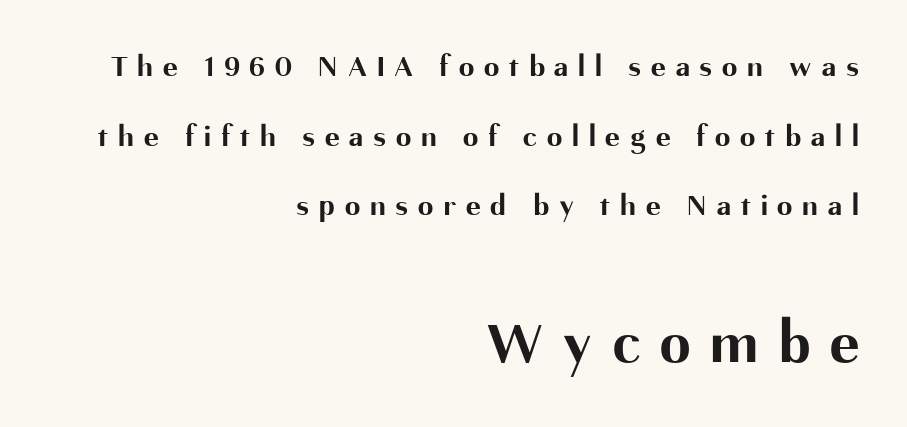
{"serif": "no", "italic": "no", "bold": "yes", "weight": "bold", "width": "normal", "stroke_contrast": "medium", "x_height": "medium", "monospaced": "no", "underline": "no", "align": "right", "line_spacing": "loose", "line_spacing_ratio": 2.25, "letter_spacing": "wide", "letter_spacing_em": 0.32, "larger_block": "second", "size_ratio": 2.0, "glyph_px": 62}
